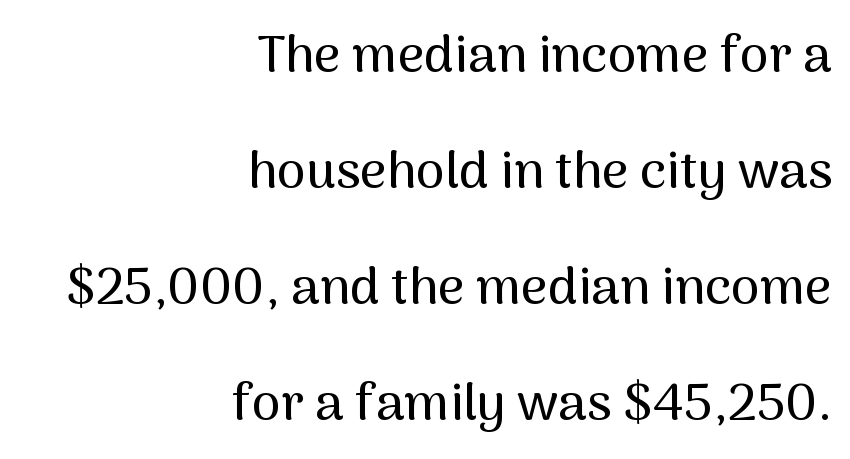
The image shows 52 px sans-serif type, upright; set right-aligned, loose line spacing (2.23x), normal letter spacing, not underlined; medium stroke contrast and a medium x-height.
